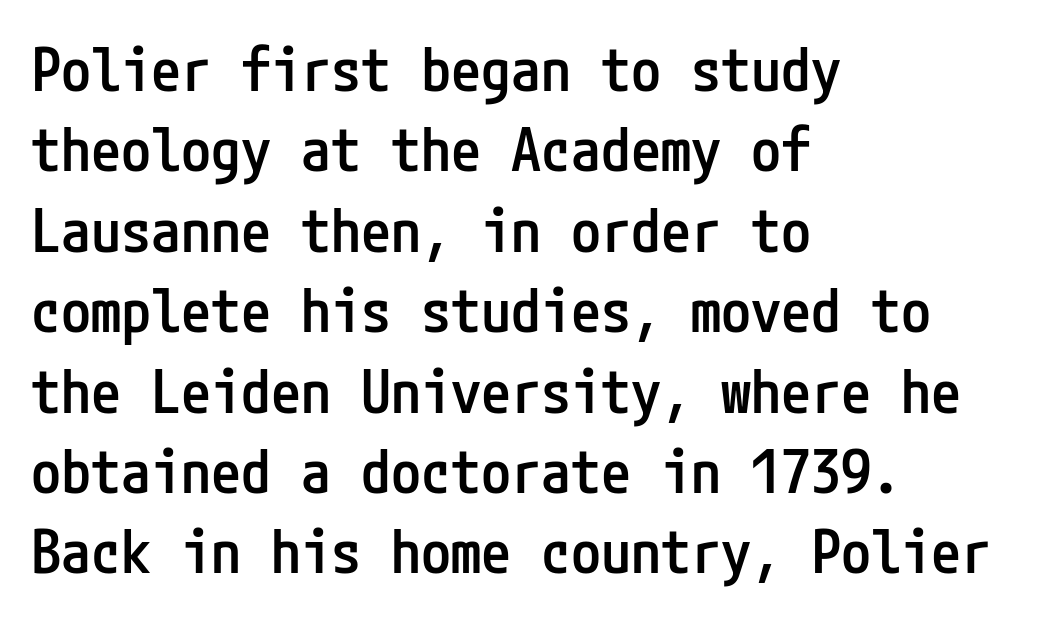
A bare baseline throughout the passage. One-word summary of the alignment: left. Successive baselines arrive at the customary interval. Notice how the stems are strictly vertical — no italics here. Tracking here is standard; glyphs follow each other at the usual distance. Examine the stroke ends and you'll find no serifs.
